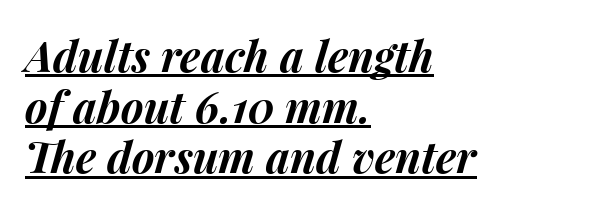
The image shows 43 px bold type, italic (leaning right); set left-aligned, line spacing 1.18x, normal letter spacing, underlined; medium stroke contrast and a medium x-height.
